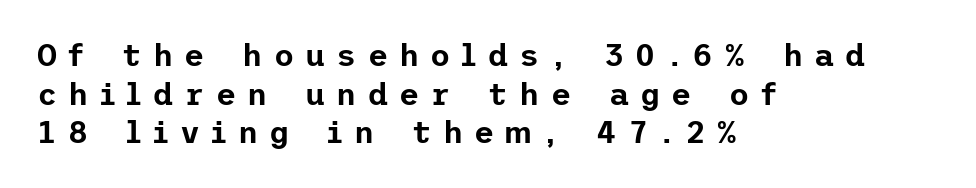
Observe the wide spacing: letters keep a clear distance from each other. The paragraph shown leans on its left margin. Ascenders rise straight up at ninety degrees. The font family rendered here belongs to the sans-serif group. Vertically, the passage feels balanced, rows spaced as you'd expect.
